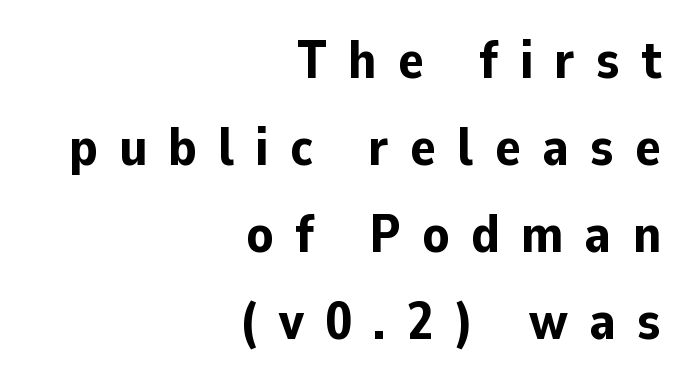
The image shows 54 px bold sans-serif type, upright; set right-aligned, normal line spacing (1.61x), unusually wide letter spacing (+0.39 em), not underlined; low stroke contrast and a medium x-height.
